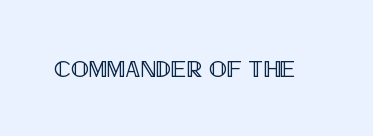
Q: Is the text italic (slanted)? A: No, it is upright.
Q: Is the text underlined? A: No.
Q: Is the spacing between letters normal or unusually wide? A: Normal.
